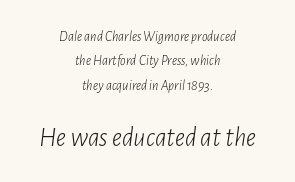
The image shows 27 px text type, italic (leaning right); set centered, line spacing 1.75x, normal letter spacing, not underlined; the second (bottom) block is 1.93x larger.
